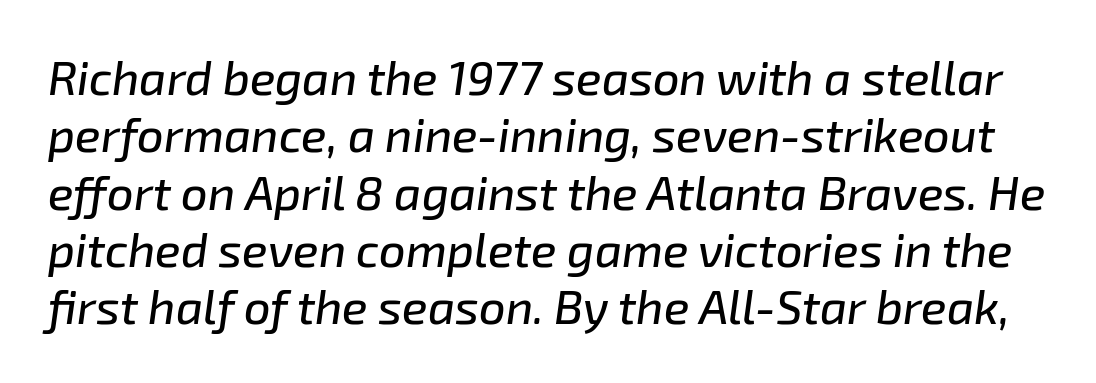
The image shows 47 px text type, italic (leaning right); set line spacing 1.22x, normal letter spacing, not underlined; low stroke contrast and a medium x-height.
